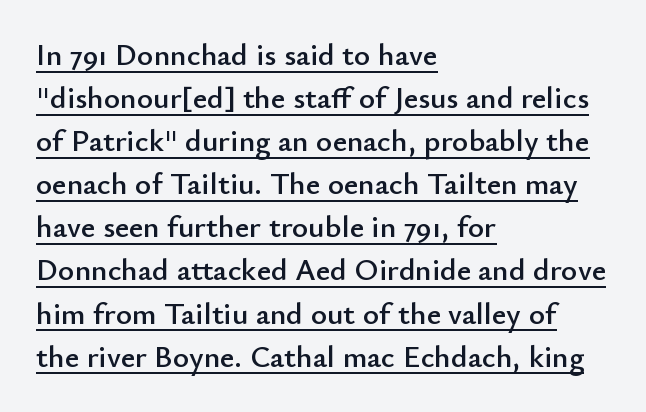
Has an underline been added? It has. How would I describe the line gaps? Plain and ordinary. Tracking value appears to be zero — textbook default spacing. Do the characters align in a grid? No, the font is proportional. This is the regular roman posture of the typeface. The passage shown is typeset with a sans-serif family.
